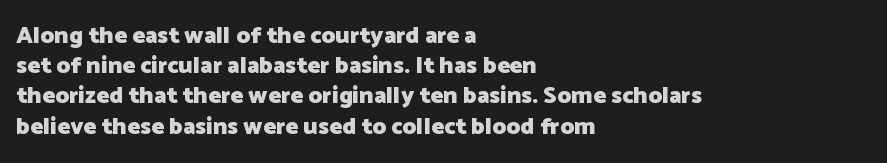
The image shows 24 px bold type, upright; set left-aligned, normal line spacing (1.26x), normal letter spacing, not underlined.
